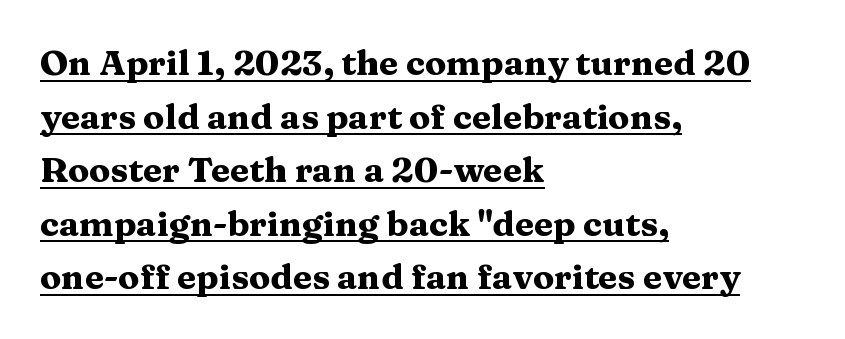
Check the space under the baseline: a stroke is drawn there. The rendering uses natural spacing where letterforms have individual widths. Short note: letters normally spaced. Horizontally, the lines are justified to the leading edge only. Each letter's strokes conclude with small projecting serifs.
